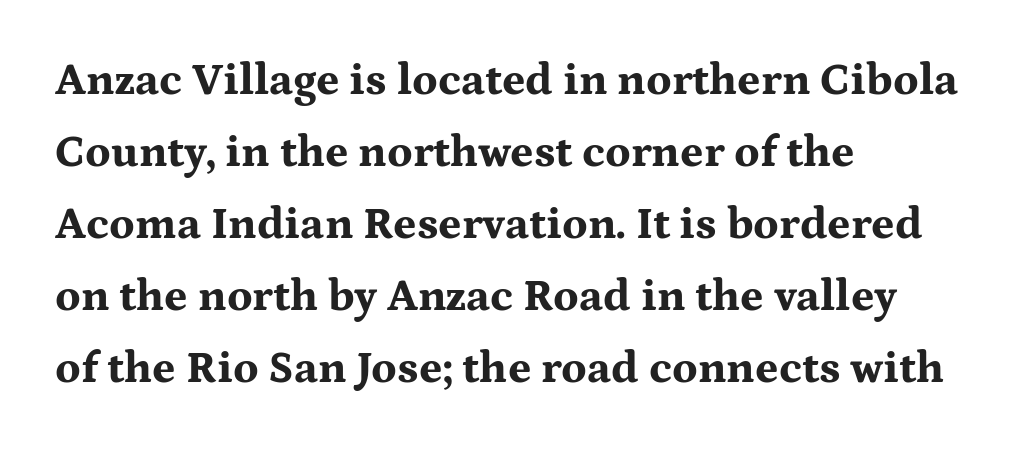
{"serif": "yes", "italic": "no", "bold": "yes", "weight": "bold", "width": "wide", "stroke_contrast": "medium", "x_height": "medium", "monospaced": "no", "underline": "no", "align": "left", "line_spacing": "normal", "line_spacing_ratio": 1.6, "letter_spacing": "normal", "letter_spacing_em": 0.0, "glyph_px": 45}
